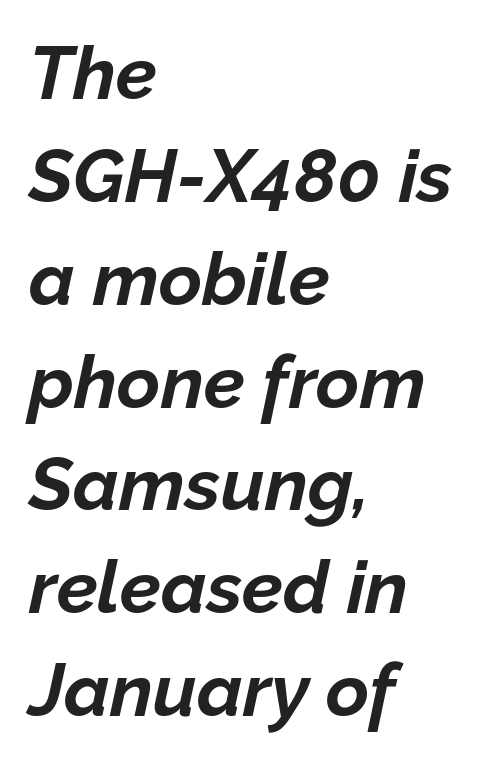
The image shows 74 px bold type, italic (leaning right); set left-aligned, normal line spacing (1.39x), normal letter spacing, not underlined; low stroke contrast and a medium x-height.
